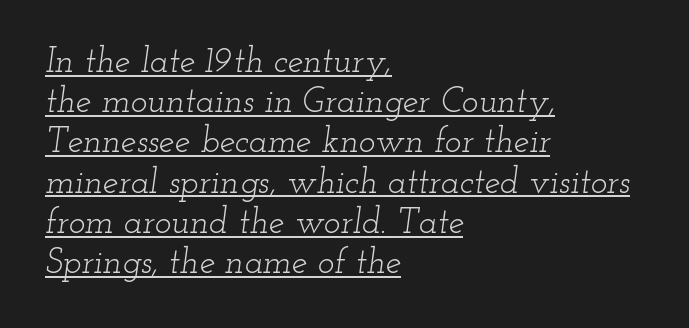
Letters have the restrained weight of plain body copy at most. Here the designer chose a conventional face with non-uniform glyph widths. This is serif lettering, the kind often seen in printed books. In CSS terms this would be text-align: left.
